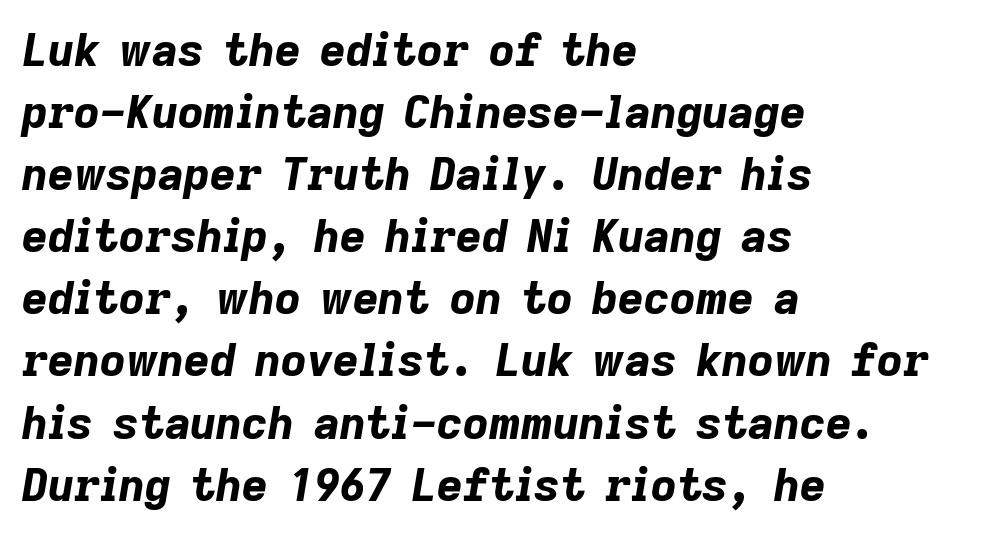
Here the designer chose a conventional face with non-uniform glyph widths. The specimen reads as italic at a glance. Students, this is bold: see how much ink each stroke carries. The specimen omits any rule beneath the text block's lines. Horizontal alignment here is leftward, the default for most running prose. Students, observe: this is what conventionally led text looks like.
